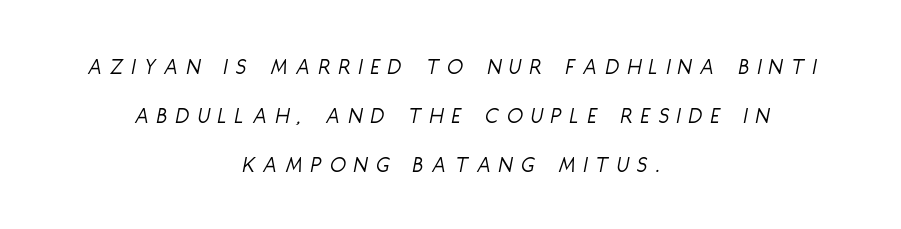
Alignment: centered. Heft: none added — not bold. These lines were composed using italics. Airy leading.
